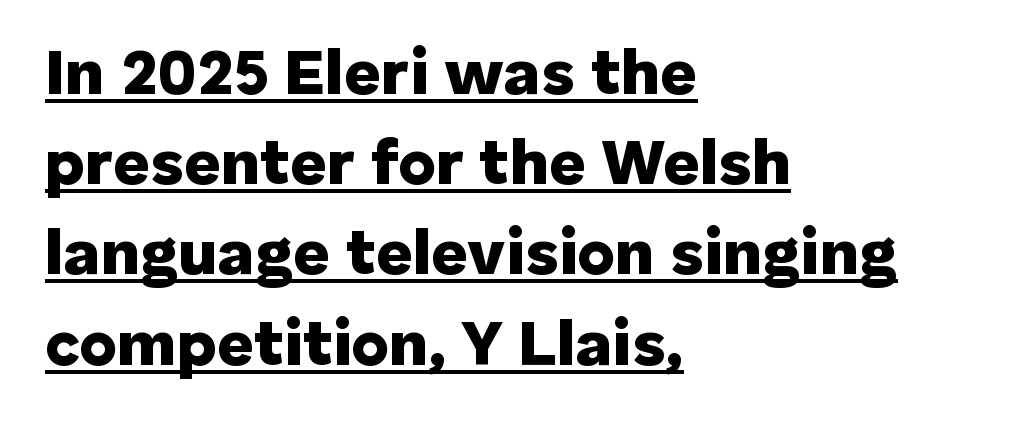
{"serif": "no", "italic": "no", "bold": "yes", "weight": "heavy", "width": "normal", "stroke_contrast": "low", "x_height": "medium", "monospaced": "no", "underline": "yes", "align": "left", "line_spacing": "normal", "line_spacing_ratio": 1.41, "letter_spacing": "normal", "letter_spacing_em": 0.0, "glyph_px": 64}
